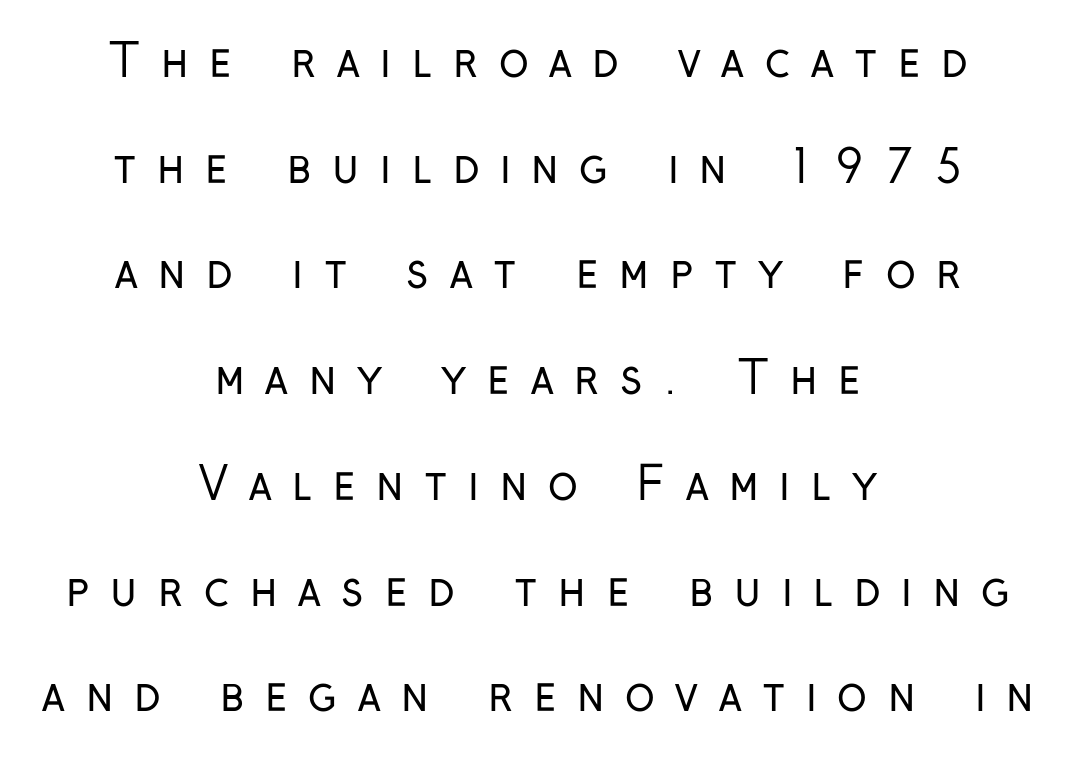
Underline: absent. Stem width sits at or under what a default text font uses. A typesetter would call this proportional, since set widths differ per character. The type is letterspaced generously, with wide tracking.
